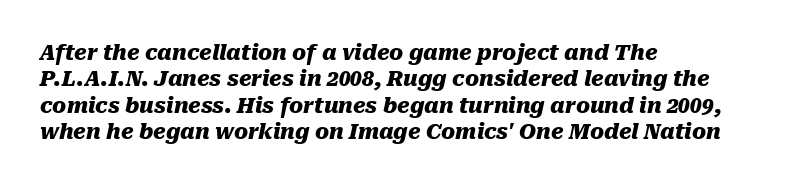
{"italic": "yes", "lean": "right", "slant_degrees": 10, "bold": "yes", "underline": "no", "align": "left", "line_spacing": "normal", "line_spacing_ratio": 1.26, "letter_spacing": "normal", "letter_spacing_em": 0.0, "glyph_px": 21}
